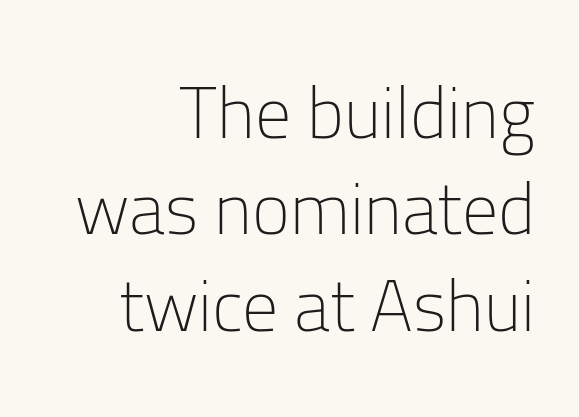
The type is set solid horizontally, with unmodified tracking. All the whitespace from short lines collects on the left. Beneath every word, the page is bare. The font family rendered here belongs to the sans-serif group. A roman cut, with each character standing at attention.
